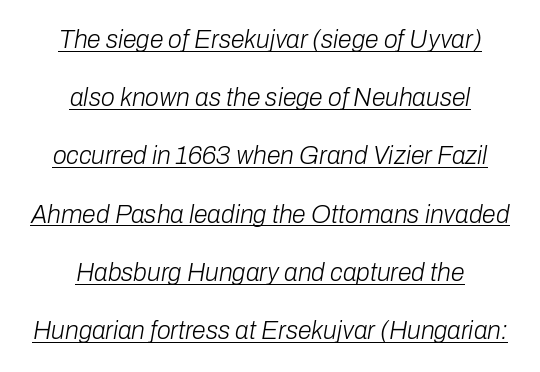
{"italic": "yes", "lean": "right", "slant_degrees": 10, "bold": "no", "underline": "yes", "align": "center", "line_spacing": "loose", "line_spacing_ratio": 2.33, "letter_spacing": "normal", "letter_spacing_em": 0.0, "glyph_px": 25}
